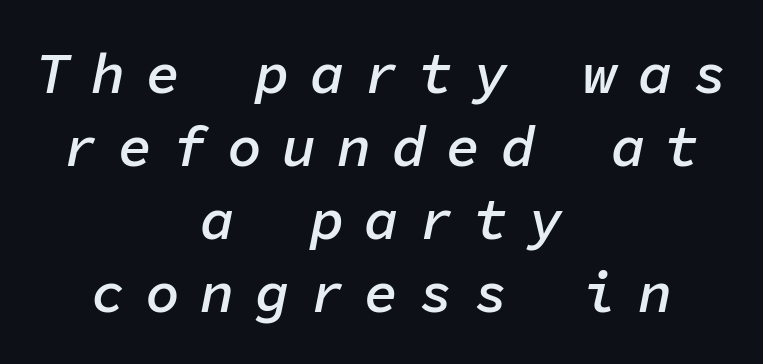
The image shows 57 px semibold type, italic (leaning right), monospaced; set centered, normal line spacing (1.28x), unusually wide letter spacing (+0.36 em), not underlined; low stroke contrast and a medium x-height.
